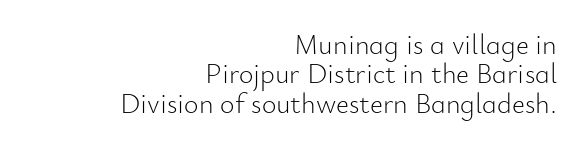
{"serif": "no", "italic": "no", "bold": "no", "weight": "light", "width": "normal", "stroke_contrast": "low", "x_height": "small", "monospaced": "no", "underline": "no", "align": "right", "line_spacing": "tight", "line_spacing_ratio": 1.05, "letter_spacing": "normal", "letter_spacing_em": 0.0, "glyph_px": 28}
